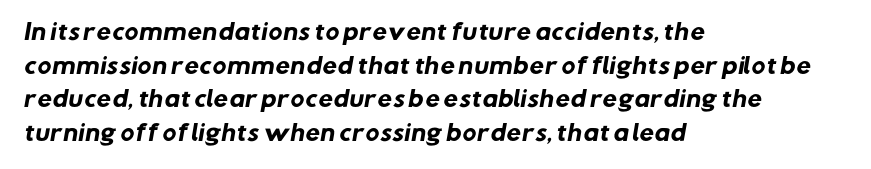
The image shows 21 px bold type; set left-aligned, normal line spacing (1.6x), normal letter spacing, not underlined.
